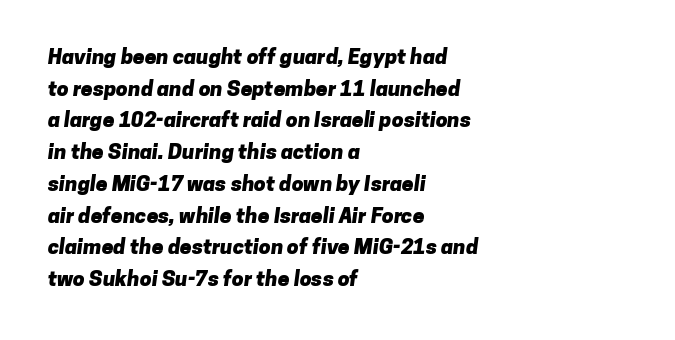
The image shows 21 px bold type; set left-aligned, normal line spacing (1.51x), normal letter spacing, not underlined.
